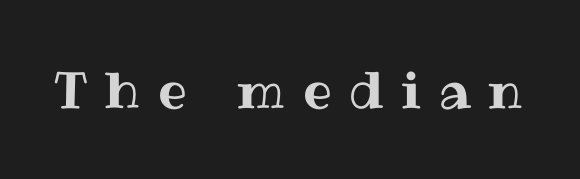
The image shows 51 px text type, upright; set unusually wide letter spacing (+0.35 em), not underlined; medium stroke contrast and a medium x-height.
